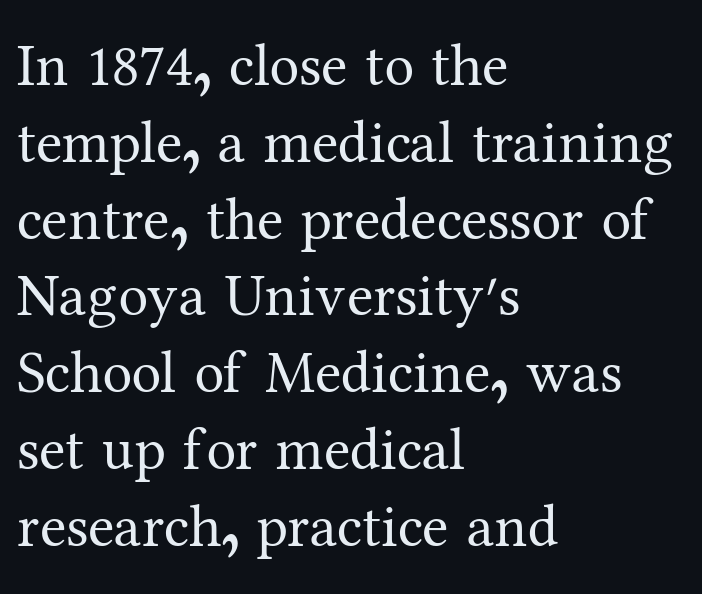
Q: Is the text bold? A: No.
Q: Is the text italic (slanted)? A: No, it is upright.
Q: Is the typeface a serif or a sans-serif typeface? A: Serif.
Q: Is the text underlined? A: No.
Q: How is the paragraph aligned? A: Left-aligned.
Q: Is the spacing between letters normal or unusually wide? A: Normal.
Q: Is the spacing between lines tight, normal or loose? A: Normal.
Q: Width (condensed, normal, or wide)? A: Normal.
Q: Stroke contrast? A: Medium.
Q: x-height? A: Medium.
Q: Monospaced? A: No.
